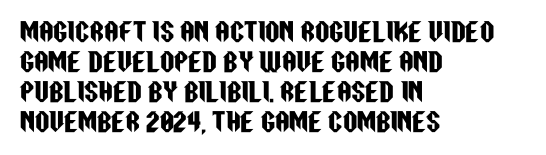
Italic? Not at all — the glyphs are vertical. Only glyphs here, with clear space below each row. Does the copy run flush right? No — it runs flush left. The letters sit at their default tracking, neither squeezed nor spread.
